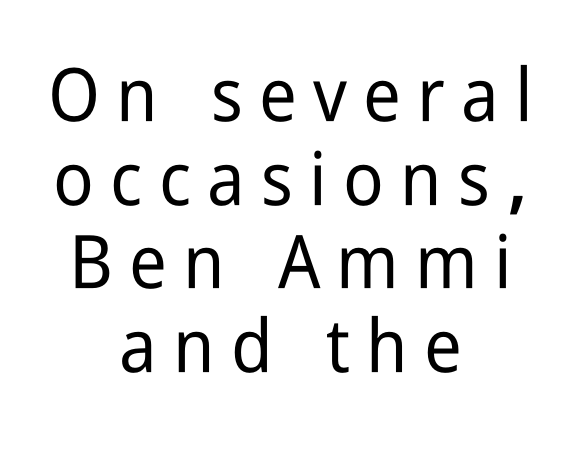
{"serif": "no", "italic": "no", "width": "condensed", "stroke_contrast": "low", "x_height": "medium", "monospaced": "no", "underline": "no", "align": "center", "line_spacing": "tight", "line_spacing_ratio": 1.13, "letter_spacing": "wide", "letter_spacing_em": 0.22, "glyph_px": 74}
